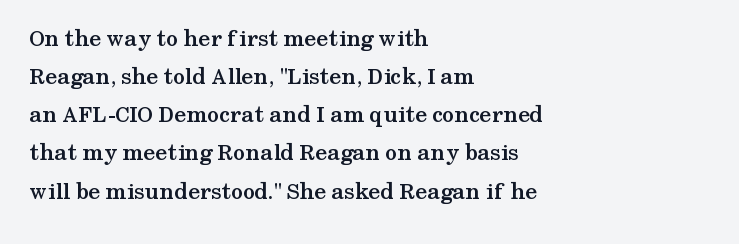
Any mark beneath the type? The region is blank. The letters stand upright; this is a roman face. The type is set solid horizontally, with unmodified tracking. Which margin do the lines hug? The left one — the right edge is uneven. The rendering uses a bold face; every stroke is thick and dark.
